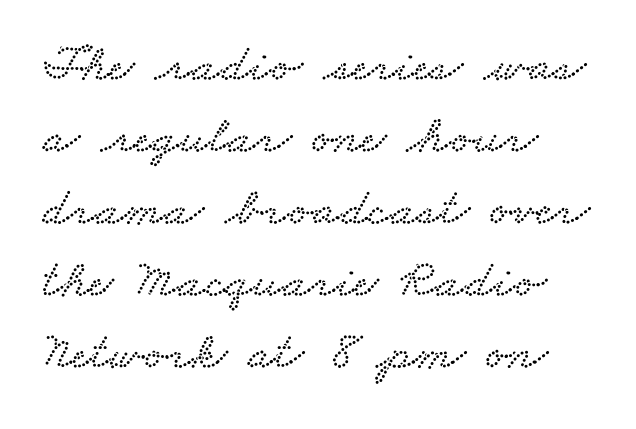
In terms of leading, this rendering sits right in the middle. The foot of each line stays bare and open. Look at the bottom of the vertical strokes: they flare into serifs here. You could not count columns in this text — the font is proportionally spaced. Here the glyphs are tracked normally, forming tight word shapes.
